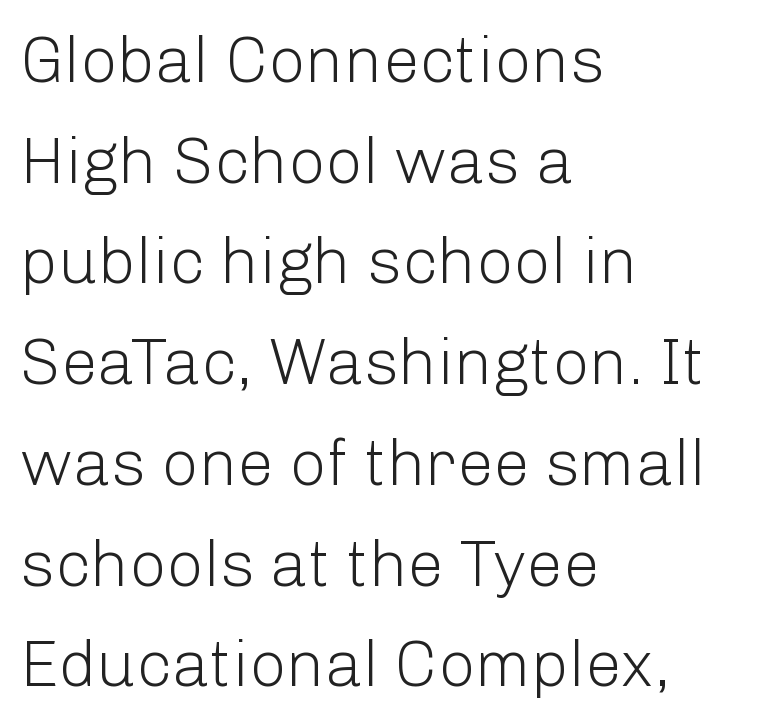
Check under the words: just untouched page. Reading down the block, your eye returns to a fixed left position each line. This sample has the flowing, uneven cadence of proportional lettering. The axis of the letterforms is exactly vertical. A typesetter would call this zero additional tracking.
